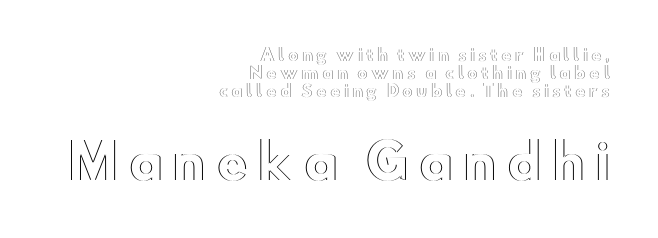
{"italic": "no", "width": "wide", "x_height": "small", "monospaced": "no", "underline": "no", "align": "right", "line_spacing": "tight", "line_spacing_ratio": 1.13, "letter_spacing": "wide", "letter_spacing_em": 0.2, "larger_block": "second", "size_ratio": 3.0, "glyph_px": 48}
